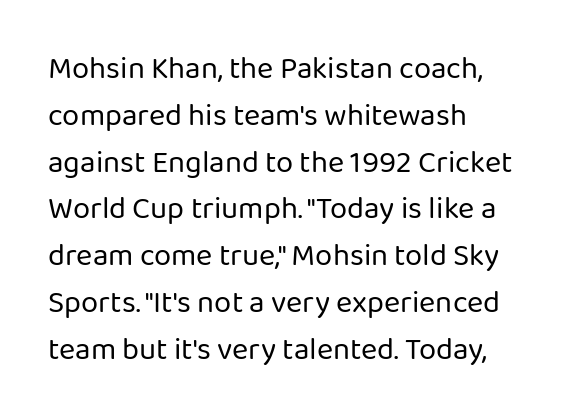
The image shows 31 px regular-weight sans-serif type, upright; set left-aligned, normal line spacing (1.51x), normal letter spacing, not underlined; low stroke contrast and a medium x-height.
